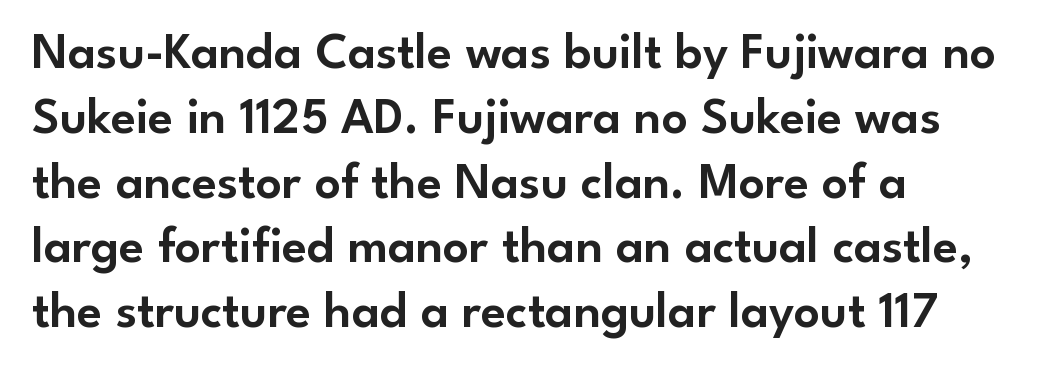
{"serif": "no", "italic": "no", "width": "normal", "stroke_contrast": "low", "x_height": "small", "monospaced": "no", "underline": "no", "align": "left", "line_spacing": "normal", "line_spacing_ratio": 1.27, "letter_spacing": "normal", "letter_spacing_em": 0.0, "glyph_px": 51}
